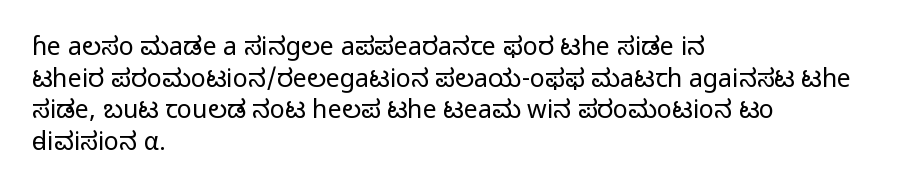
{"italic": "no", "bold": "no", "underline": "no", "align": "left", "line_spacing": "normal", "line_spacing_ratio": 1.27, "letter_spacing": "normal", "letter_spacing_em": 0.0, "glyph_px": 25}
